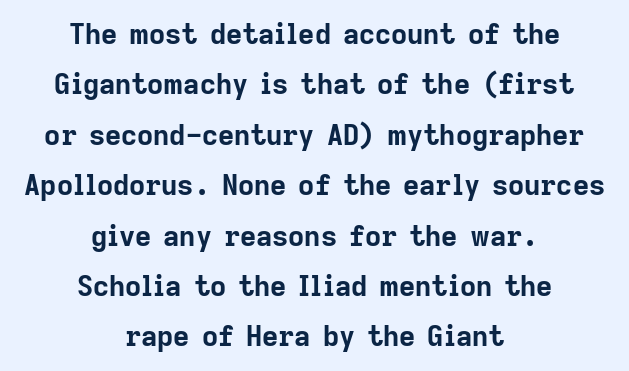
The passage shown is typeset with a sans-serif family. When letters stand straight like this, we call the style roman or upright. The face used here is rendered with its standard letterfit. Casual observation: everything's sitting right in the middle.
